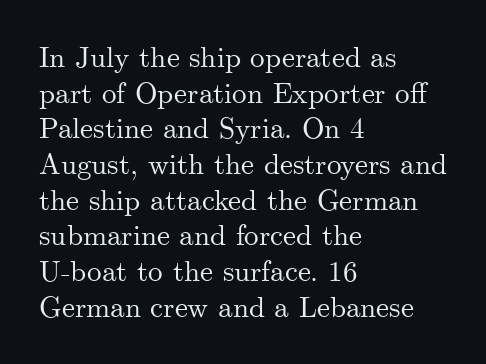
The letters stand upright; this is a roman face. The passage shown is typeset with a serif family. Character widths vary here, with narrow letters taking less room than wide ones. Letter spacing: default.
